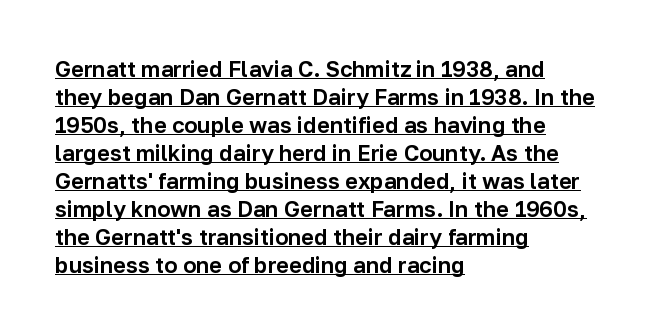
The gaps between neighbouring characters are ordinary and unremarkable. One-word summary of the alignment: left. How would I describe the line gaps? Plain and ordinary. Emphasis is given by a line drawn under the lettering. Every stem runs plumb, perpendicular to the baseline.
